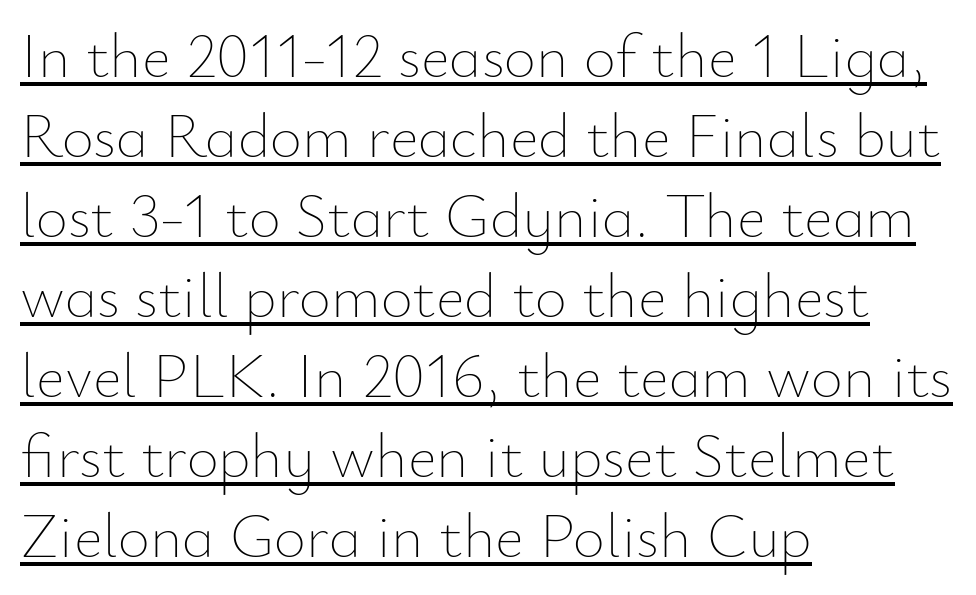
Q: Is the text bold? A: No.
Q: Is the text italic (slanted)? A: No, it is upright.
Q: Is the text underlined? A: Yes.
Q: How is the paragraph aligned? A: Left-aligned.
Q: Is the spacing between letters normal or unusually wide? A: Normal.
Q: Is the spacing between lines tight, normal or loose? A: Normal.
Q: Width (condensed, normal, or wide)? A: Normal.
Q: Stroke contrast? A: Low.
Q: x-height? A: Small.
Q: Monospaced? A: No.
